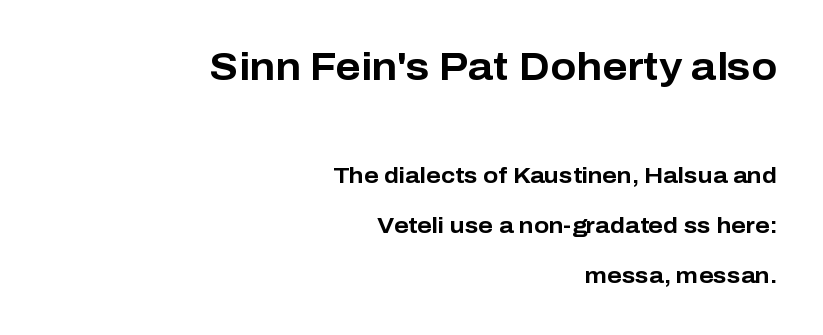
Top chunk: large. Bottom chunk: small. Line ends are locked; line starts wander. Glyph-to-glyph distance matches everyday printed text. Posture: vertical.
